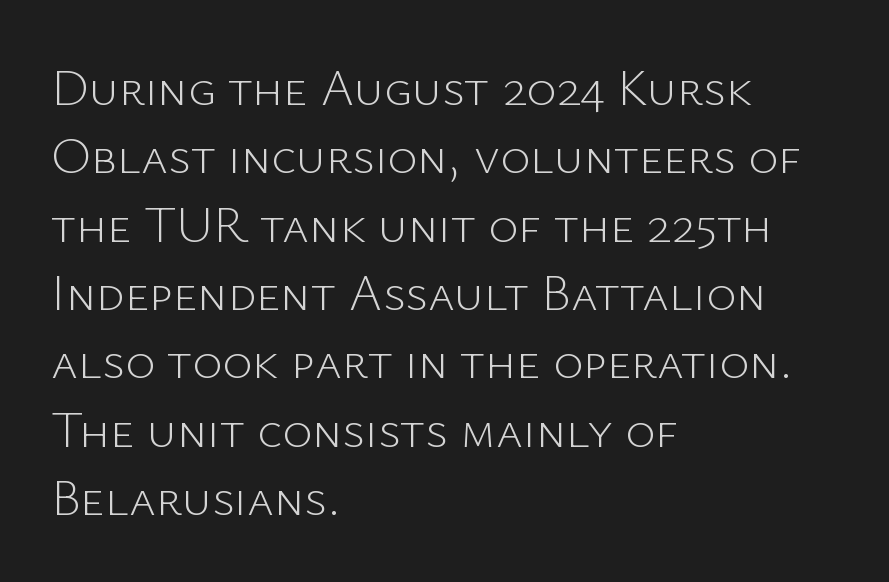
Q: Is the text bold? A: No.
Q: Is the text italic (slanted)? A: No, it is upright.
Q: Is the typeface a serif or a sans-serif typeface? A: Sans-serif.
Q: Is the text underlined? A: No.
Q: How is the paragraph aligned? A: Left-aligned.
Q: Is the spacing between letters normal or unusually wide? A: Normal.
Q: Is the spacing between lines tight, normal or loose? A: Normal.
Q: Width (condensed, normal, or wide)? A: Normal.
Q: Stroke contrast? A: Low.
Q: x-height? A: Medium.
Q: Monospaced? A: No.
